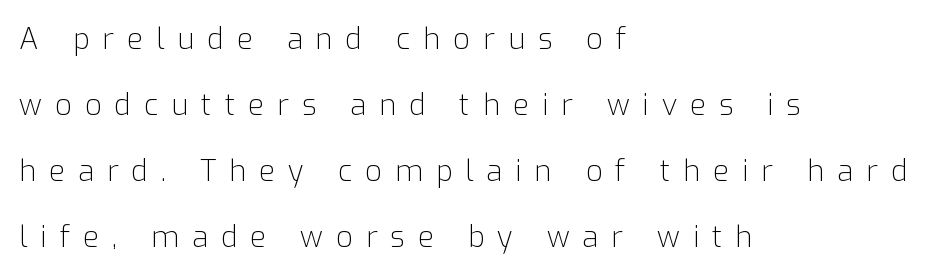
{"serif": "no", "italic": "no", "bold": "no", "weight": "light", "width": "normal", "stroke_contrast": "low", "x_height": "medium", "monospaced": "no", "underline": "no", "align": "left", "line_spacing": "loose", "line_spacing_ratio": 2.28, "letter_spacing": "wide", "letter_spacing_em": 0.45, "glyph_px": 29}
